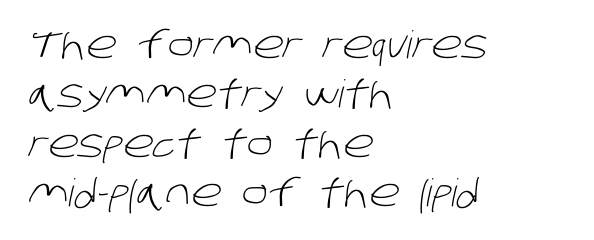
The leading is moderate, giving the passage an even texture. Short and long lines alike share a common starting point at left. Does extra space separate the letters? No, they use regular spacing. Is this a fixed-width face? No — the glyphs have proportional, varying widths. Descenders are the only things crossing below the line.
